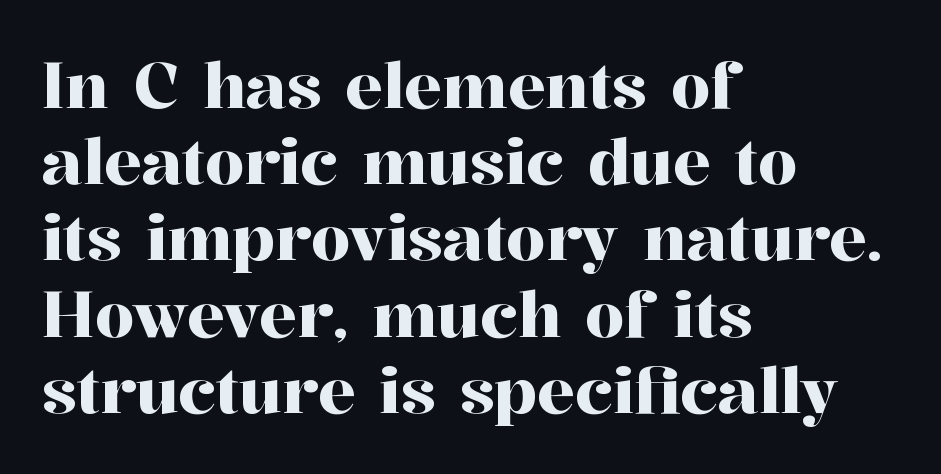
Words appear dense and cohesive because spacing is normal. The letters stand upright; this is a roman face. Glance below the letters and you will spot only blank space. These lines are rendered in a variable-pitch font. What kind of face is this? One with serifs.
